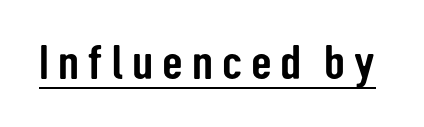
Q: Is the text italic (slanted)? A: No, it is upright.
Q: Is the typeface a serif or a sans-serif typeface? A: Sans-serif.
Q: Is the text underlined? A: Yes.
Q: Width (condensed, normal, or wide)? A: Condensed.
Q: Stroke contrast? A: Low.
Q: x-height? A: Medium.
Q: Monospaced? A: No.
